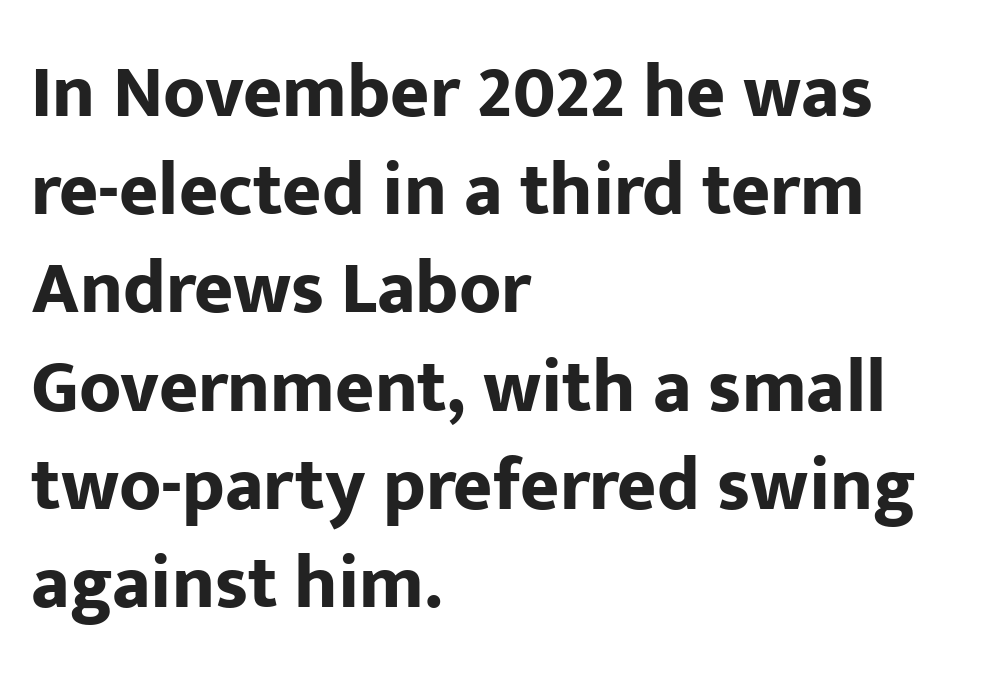
Q: Is the text bold? A: Yes.
Q: Is the text italic (slanted)? A: No, it is upright.
Q: Is the typeface a serif or a sans-serif typeface? A: Sans-serif.
Q: Is the text underlined? A: No.
Q: How is the paragraph aligned? A: Left-aligned.
Q: Is the spacing between letters normal or unusually wide? A: Normal.
Q: Is the spacing between lines tight, normal or loose? A: Normal.
Q: Width (condensed, normal, or wide)? A: Normal.
Q: Stroke contrast? A: Low.
Q: x-height? A: Medium.
Q: Monospaced? A: No.
